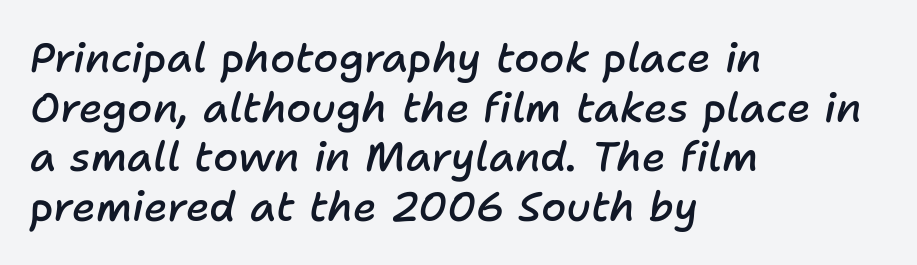
You could not count columns in this text — the font is proportionally spaced. Quick note: italic. The typesetting leans somewhat heavy: a semibold. These lines keep a tight, regular rhythm from letter to letter.
